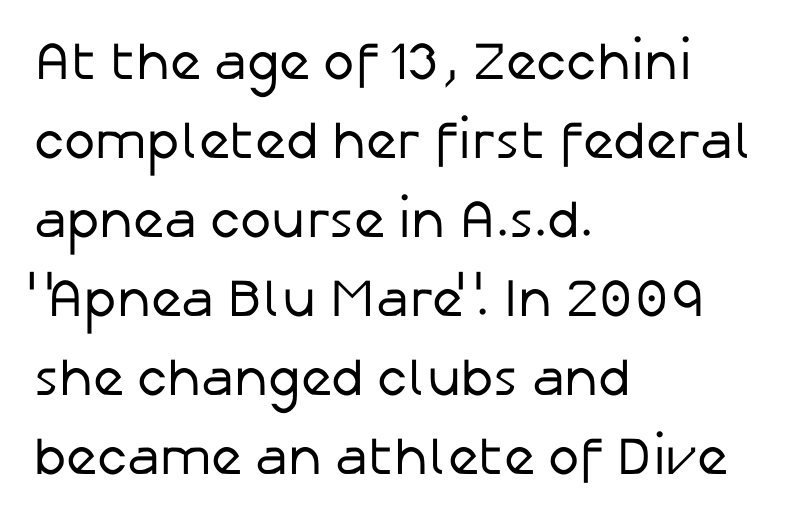
Italic: no, the glyphs are upright roman. A normal amount of white space separates one row of letters from the next. Unlike a traditional serif, this face leaves its strokes unadorned. The string is rendered with underlining switched off.
